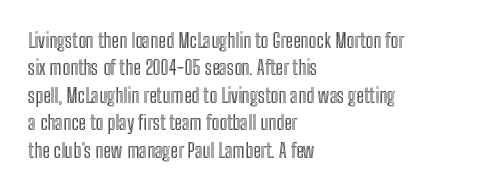
The image shows 20 px text type, upright; set left-aligned, normal line spacing (1.37x), normal letter spacing, not underlined.
